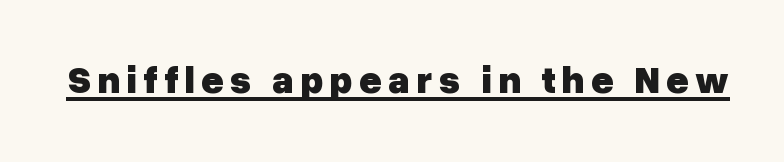
Think of a printed novel: that variable character pitch is what you see here. Note: no serifs on the glyphs. In terms of weight, the rendering is a true, heavy bold. These characters rest on top of a visible drawn line. Do the letters lean? They stand straight.
